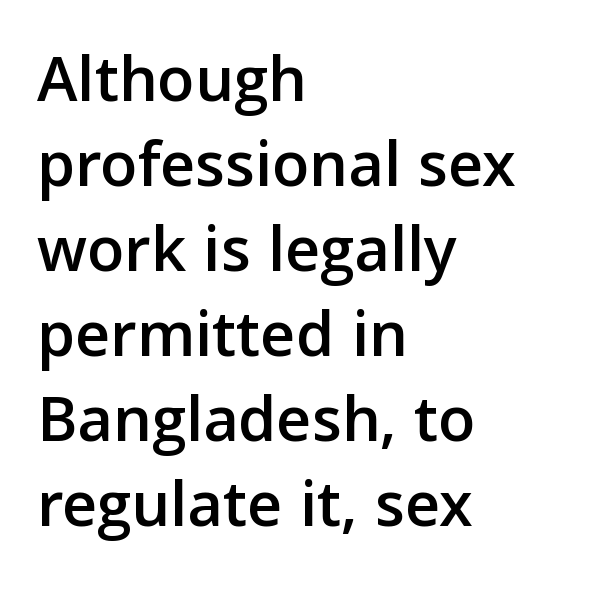
The rag falls on the right side of this text block. The face used here is proportionally spaced, like ordinary book or web type. The gap between lines stays unmarked. The letters stand upright; this is a roman face. What kind of face is this? One without serifs — a sans. Default kerning and tracking; the words read as compact shapes.
